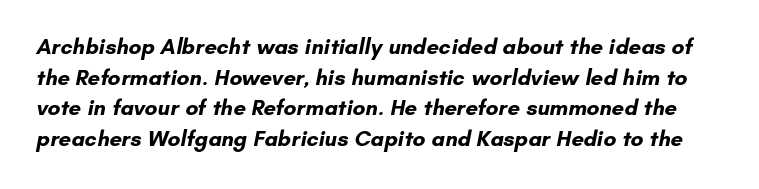
The image shows 22 px bold type; set normal line spacing (1.39x), normal letter spacing, not underlined.
